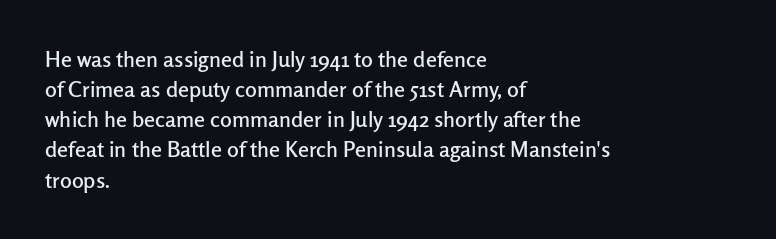
Q: Is the text italic (slanted)? A: No, it is upright.
Q: Is the text underlined? A: No.
Q: How is the paragraph aligned? A: Left-aligned.
Q: Is the spacing between letters normal or unusually wide? A: Normal.
Q: Is the spacing between lines tight, normal or loose? A: Normal.
